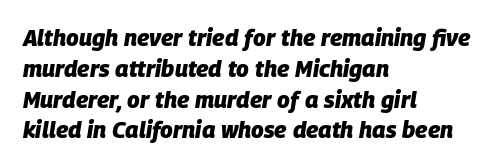
Q: Is the text bold? A: Yes.
Q: Is the text italic (slanted)? A: Yes, it leans right by about 9 degrees.
Q: Is the text underlined? A: No.
Q: How is the paragraph aligned? A: Left-aligned.
Q: Is the spacing between letters normal or unusually wide? A: Normal.
Q: Is the spacing between lines tight, normal or loose? A: Normal.
